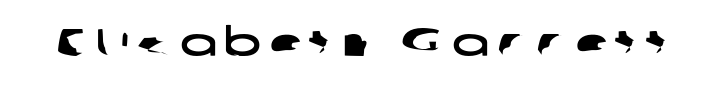
{"serif": "no", "width": "wide", "stroke_contrast": "low", "x_height": "medium", "monospaced": "no", "underline": "no", "letter_spacing": "wide", "letter_spacing_em": 0.21, "glyph_px": 39}
